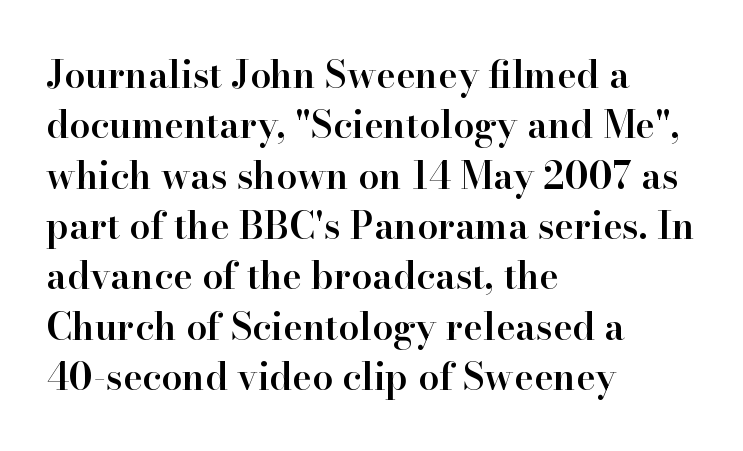
The image shows 37 px semibold serif type, upright; set left-aligned, normal line spacing (1.36x), normal letter spacing, not underlined; high stroke contrast and a small x-height.
